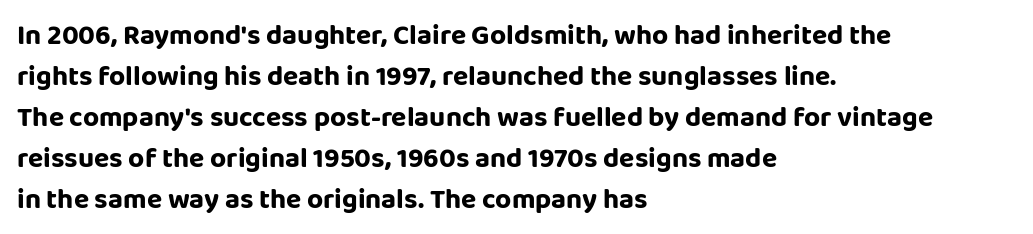
The image shows 28 px sans-serif type, upright; set left-aligned, normal line spacing (1.46x), normal letter spacing, not underlined; low stroke contrast and a large x-height.
